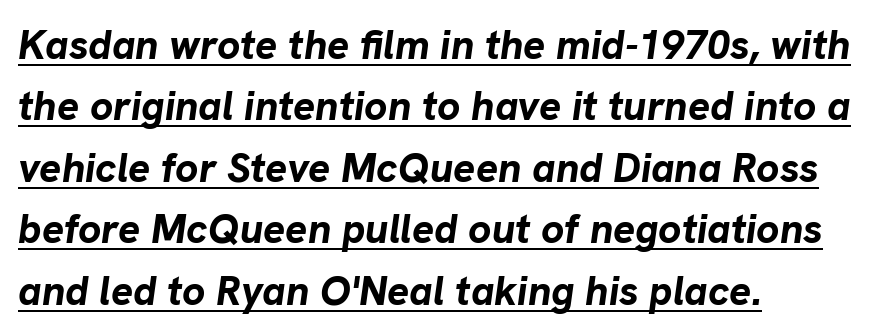
{"italic": "yes", "lean": "right", "slant_degrees": 8, "bold": "yes", "weight": "bold", "width": "normal", "stroke_contrast": "low", "x_height": "medium", "monospaced": "no", "underline": "yes", "align": "left", "line_spacing": "normal", "line_spacing_ratio": 1.5, "letter_spacing": "normal", "letter_spacing_em": 0.0, "glyph_px": 41}
